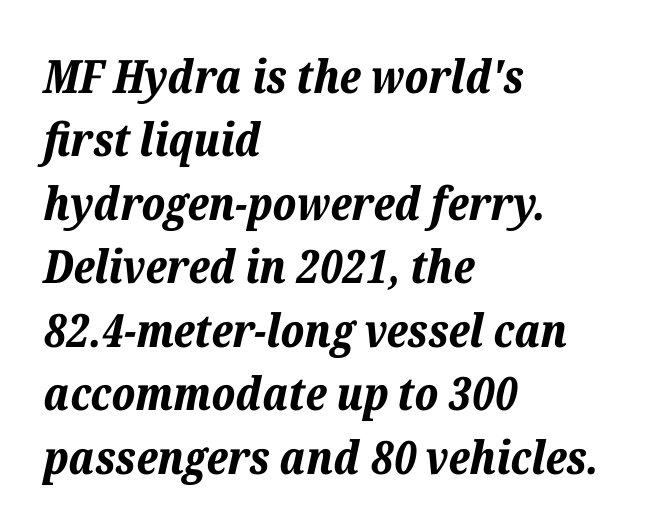
Weight: bold. The space directly below the letters is spotless. Does the leading feel generous? No, just average. Notice how the passage keeps a crisp vertical edge on the left only.
